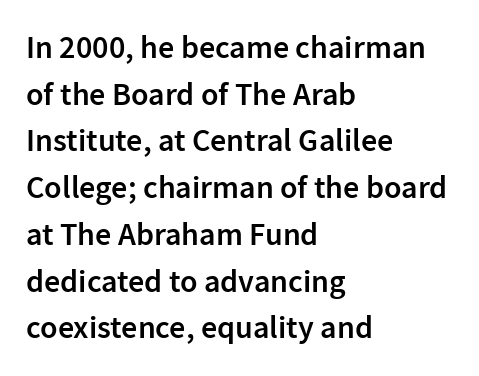
Just letters on the line, the space beneath them empty. The leading is moderate, giving the passage an even texture. These lines were composed using upright roman letters. The lines in this sample share a left origin and differ only in where they stop. Here the designer chose a conventional face with non-uniform glyph widths.
